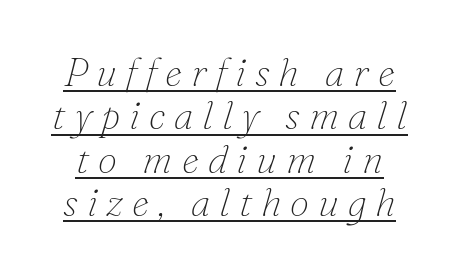
Varying glyph widths throughout — classic text-font behaviour. You could only call the tracking loose — the letters float apart. The face looks like a standard text weight, possibly lighter. The face used here appears with an underline applied.
